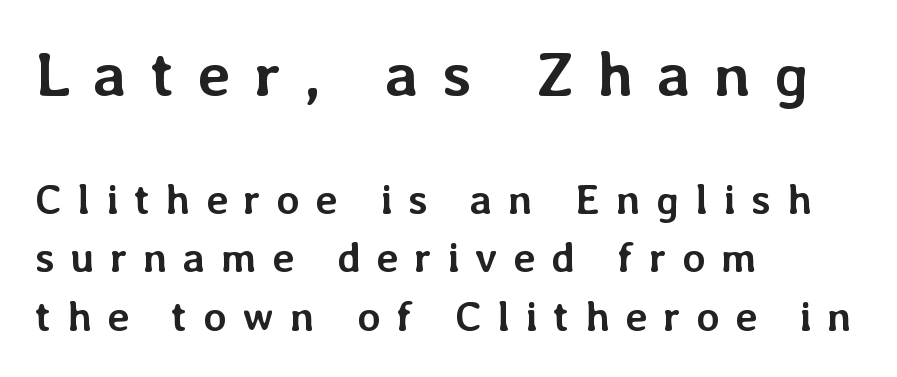
{"italic": "no", "bold": "yes", "weight": "semibold", "width": "normal", "stroke_contrast": "low", "x_height": "medium", "monospaced": "no", "underline": "no", "align": "left", "line_spacing": "normal", "line_spacing_ratio": 1.39, "letter_spacing": "wide", "letter_spacing_em": 0.37, "larger_block": "first", "size_ratio": 1.5, "glyph_px": 63}
